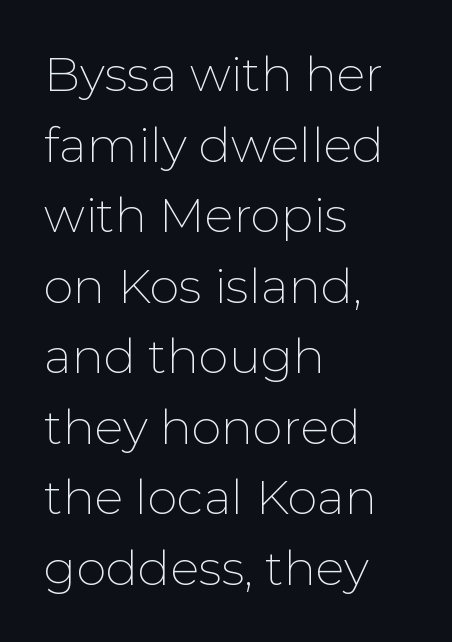
Q: Is the text bold? A: No.
Q: Is the text italic (slanted)? A: No, it is upright.
Q: Is the typeface a serif or a sans-serif typeface? A: Sans-serif.
Q: Is the text underlined? A: No.
Q: How is the paragraph aligned? A: Left-aligned.
Q: Is the spacing between letters normal or unusually wide? A: Normal.
Q: Is the spacing between lines tight, normal or loose? A: Normal.
Q: Width (condensed, normal, or wide)? A: Normal.
Q: Stroke contrast? A: Low.
Q: x-height? A: Medium.
Q: Monospaced? A: No.
